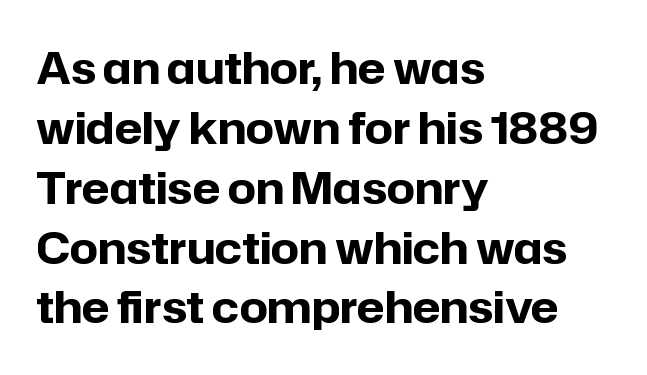
{"serif": "no", "italic": "no", "bold": "yes", "weight": "bold", "width": "normal", "stroke_contrast": "low", "x_height": "medium", "monospaced": "no", "underline": "no", "align": "left", "line_spacing": "normal", "line_spacing_ratio": 1.36, "letter_spacing": "normal", "letter_spacing_em": 0.0, "glyph_px": 44}
